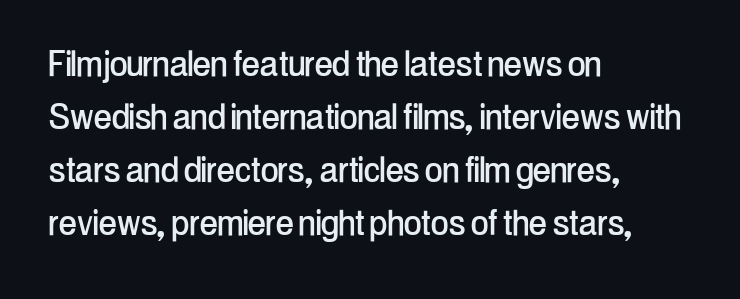
{"serif": "no", "italic": "no", "width": "condensed", "stroke_contrast": "low", "x_height": "medium", "monospaced": "no", "underline": "no", "align": "left", "line_spacing_ratio": 1.23, "letter_spacing": "normal", "letter_spacing_em": 0.0, "glyph_px": 43}
